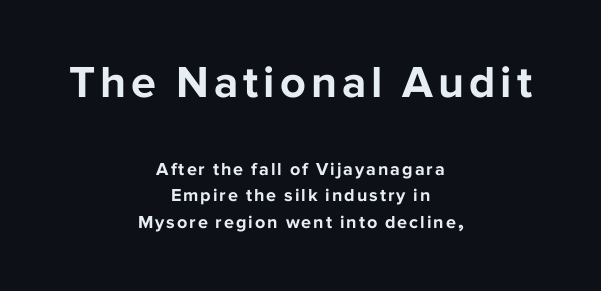
{"serif": "no", "italic": "no", "bold": "yes", "weight": "bold", "width": "normal", "stroke_contrast": "low", "x_height": "medium", "monospaced": "no", "underline": "no", "align": "center", "line_spacing": "normal", "line_spacing_ratio": 1.48, "larger_block": "first", "size_ratio": 2.5, "glyph_px": 45}
